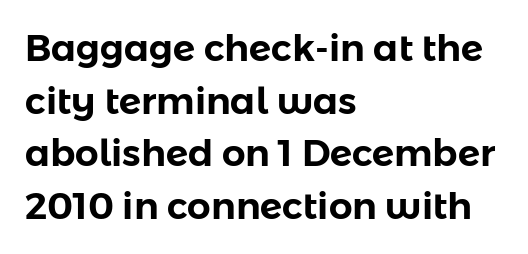
Anything drawn beneath the words? Only blank space. A sans-serif font was chosen for this passage. The type is set solid horizontally, with unmodified tracking. The rag falls on the right side of this text block. Varying glyph widths throughout — classic text-font behaviour.
